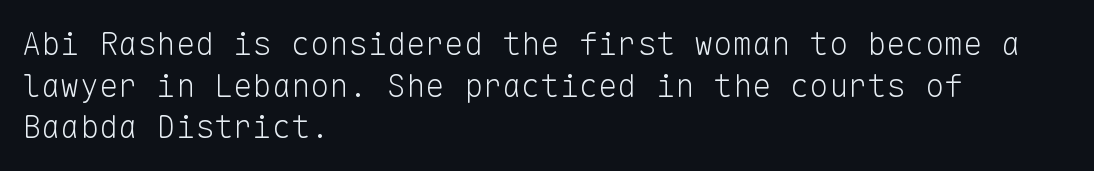
Every character sits straight up, as roman type does. In terms of letterform style, serifs are entirely absent. Does the copy run flush right? No — it runs flush left. A typesetter would call this zero additional tracking. Weight: not bold — regular or lighter. Quick note: interline space is typical.
